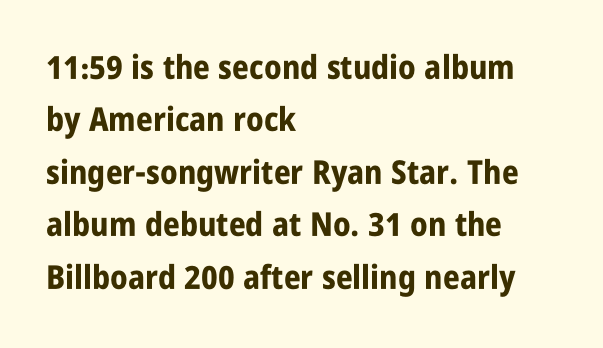
Q: Is the text bold? A: Yes.
Q: Is the text italic (slanted)? A: No, it is upright.
Q: Is the typeface a serif or a sans-serif typeface? A: Sans-serif.
Q: Is the text underlined? A: No.
Q: How is the paragraph aligned? A: Left-aligned.
Q: Is the spacing between letters normal or unusually wide? A: Normal.
Q: Is the spacing between lines tight, normal or loose? A: Normal.
Q: Width (condensed, normal, or wide)? A: Condensed.
Q: Stroke contrast? A: Low.
Q: x-height? A: Large.
Q: Monospaced? A: No.
